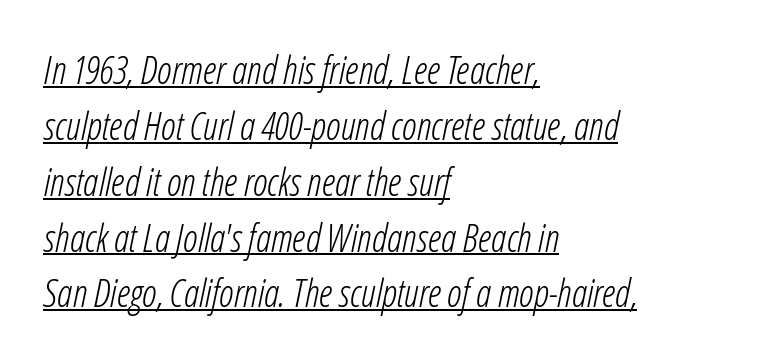
{"italic": "yes", "lean": "right", "slant_degrees": 12, "bold": "no", "weight": "light", "width": "condensed", "stroke_contrast": "low", "x_height": "medium", "monospaced": "no", "underline": "yes", "align": "left", "line_spacing": "normal", "line_spacing_ratio": 1.47, "letter_spacing": "normal", "letter_spacing_em": 0.0, "glyph_px": 38}
